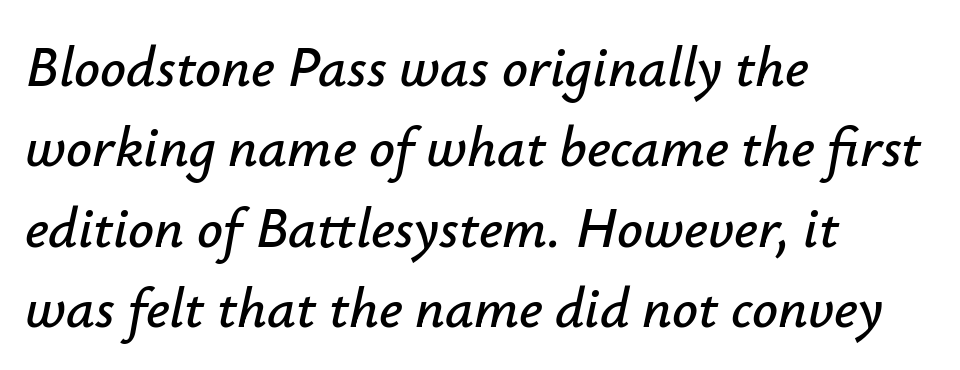
{"italic": "yes", "lean": "right", "slant_degrees": 12, "width": "normal", "stroke_contrast": "low", "x_height": "small", "monospaced": "no", "underline": "no", "align": "left", "line_spacing": "normal", "line_spacing_ratio": 1.41, "letter_spacing": "normal", "letter_spacing_em": 0.0, "glyph_px": 57}
